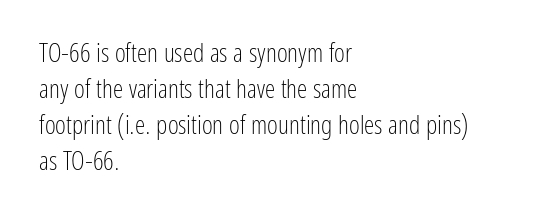
{"italic": "no", "bold": "no", "underline": "no", "align": "left", "line_spacing": "normal", "line_spacing_ratio": 1.39, "letter_spacing": "normal", "letter_spacing_em": 0.0, "glyph_px": 26}
